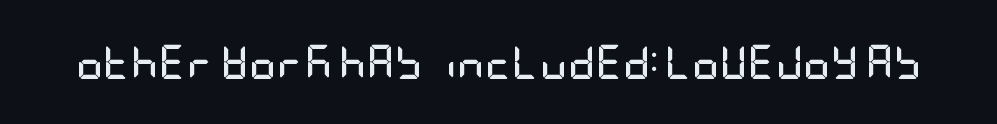
{"serif": "no", "italic": "no", "bold": "yes", "weight": "semibold", "width": "condensed", "stroke_contrast": "low", "x_height": "large", "underline": "no", "letter_spacing": "normal", "letter_spacing_em": 0.0, "glyph_px": 34}
